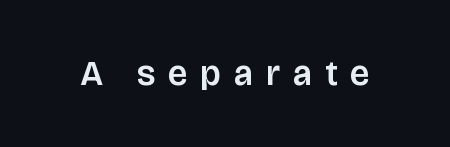
The image shows 35 px sans-serif type, upright; set unusually wide letter spacing (+0.37 em), not underlined; low stroke contrast and a large x-height.
